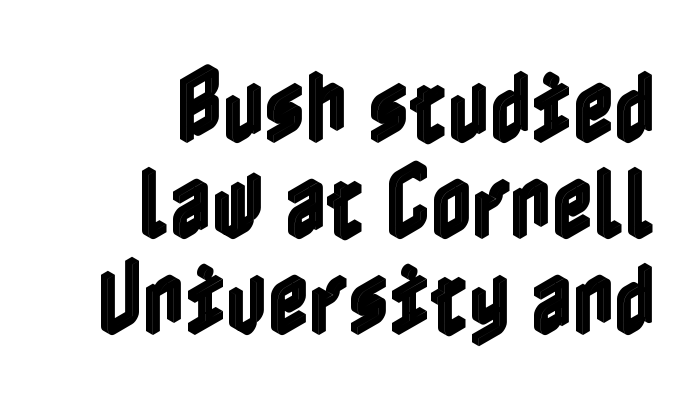
Q: Is the text italic (slanted)? A: No, it is upright.
Q: Is the text underlined? A: No.
Q: How is the paragraph aligned? A: Right-aligned.
Q: Is the spacing between letters normal or unusually wide? A: Normal.
Q: Width (condensed, normal, or wide)? A: Condensed.
Q: x-height? A: Medium.
